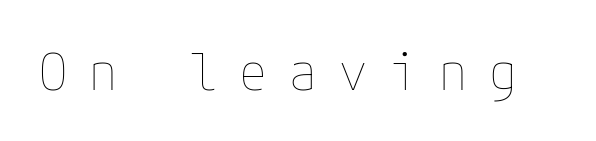
The image shows 51 px thin type, upright; set unusually wide letter spacing (+0.43 em), not underlined; low stroke contrast and a medium x-height.
